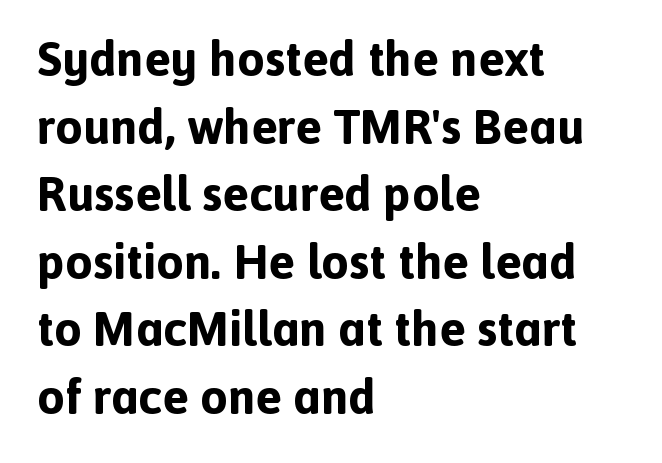
Q: Is the text bold? A: Yes.
Q: Is the text italic (slanted)? A: No, it is upright.
Q: Is the typeface a serif or a sans-serif typeface? A: Sans-serif.
Q: Is the text underlined? A: No.
Q: How is the paragraph aligned? A: Left-aligned.
Q: Is the spacing between letters normal or unusually wide? A: Normal.
Q: Is the spacing between lines tight, normal or loose? A: Normal.
Q: Width (condensed, normal, or wide)? A: Normal.
Q: x-height? A: Medium.
Q: Monospaced? A: No.
